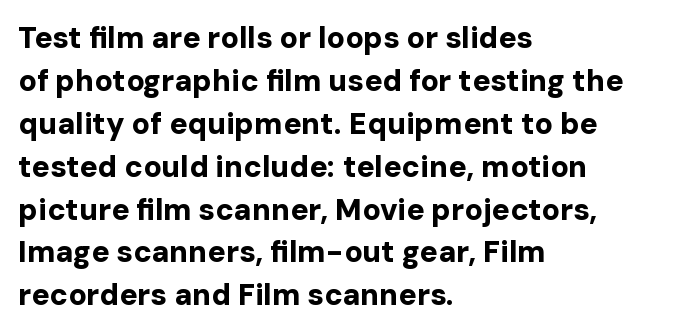
The image shows 30 px bold sans-serif type, upright; set left-aligned, normal line spacing (1.43x), normal letter spacing, not underlined; low stroke contrast and a medium x-height.
